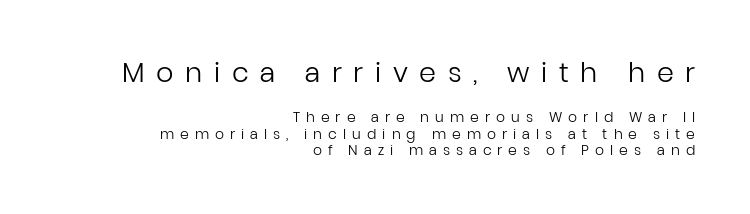
Q: Is the text bold? A: No.
Q: Is the text italic (slanted)? A: No, it is upright.
Q: Is the text underlined? A: No.
Q: How is the paragraph aligned? A: Right-aligned.
Q: Is the spacing between letters normal or unusually wide? A: Unusually wide.
Q: Which block of text is set in a larger size, the first (top) or the second (bottom)? A: The first (top) one.
